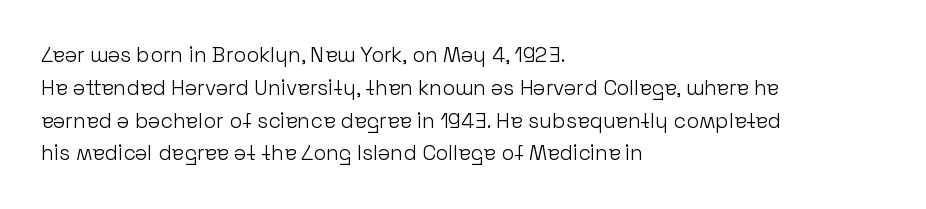
Upright lettering throughout. The rows are spaced the way most documents space them. These lines stack with their left ends in a neat column. The space beneath each line is pristine and unruled. This sample uses plain, unmodified letter spacing. Stem width sits at or under what a default text font uses.
